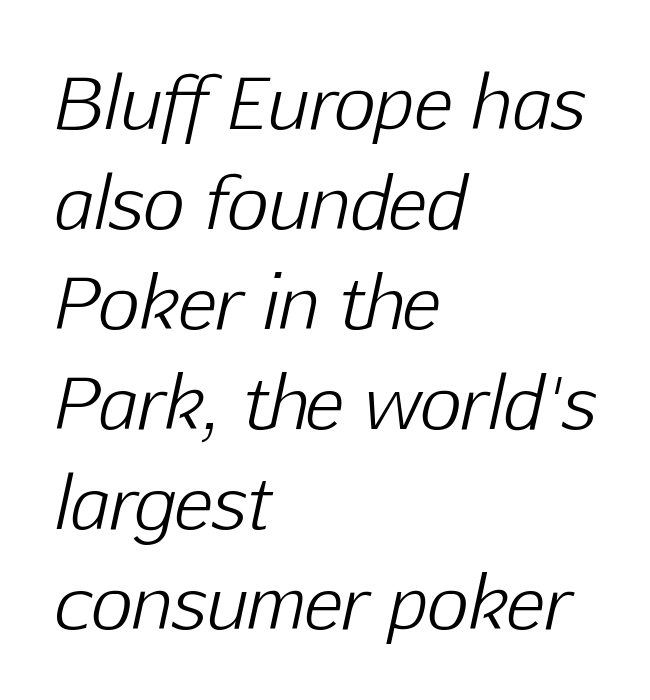
{"italic": "yes", "lean": "right", "slant_degrees": 12, "bold": "no", "weight": "light", "width": "normal", "stroke_contrast": "low", "x_height": "medium", "monospaced": "no", "underline": "no", "align": "left", "line_spacing": "normal", "line_spacing_ratio": 1.39, "letter_spacing": "normal", "letter_spacing_em": 0.0, "glyph_px": 72}
